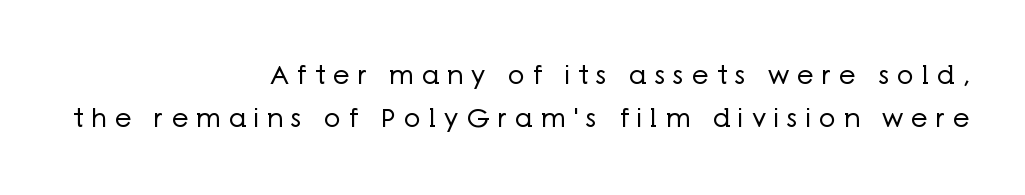
Q: Is the text bold? A: No.
Q: Is the text italic (slanted)? A: No, it is upright.
Q: Is the text underlined? A: No.
Q: How is the paragraph aligned? A: Right-aligned.
Q: Is the spacing between letters normal or unusually wide? A: Unusually wide.
Q: Is the spacing between lines tight, normal or loose? A: Normal.
